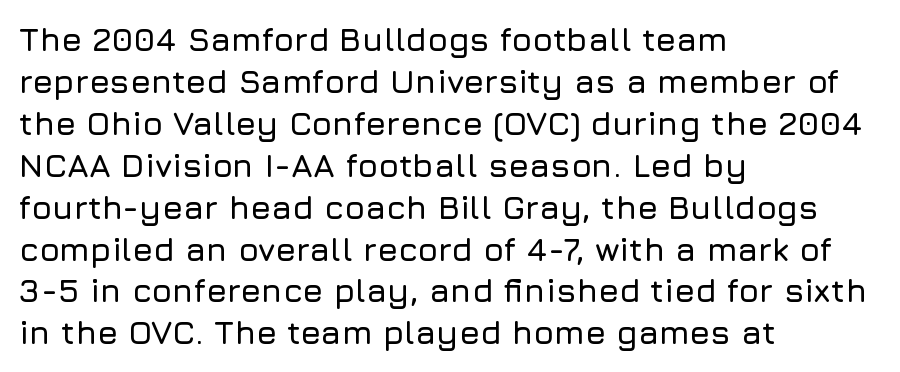
A typesetter would label this face a sans. Horizontal bands of white between lines are of average thickness. Here the designer chose a conventional face with non-uniform glyph widths. Characters remain perfectly vertical along every line. Line beginnings align vertically; line endings do not.
